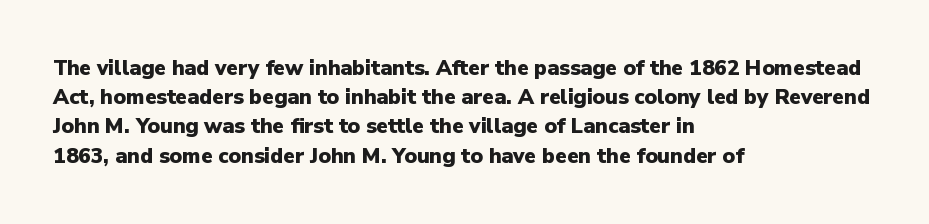
{"italic": "no", "bold": "yes", "underline": "no", "align": "left", "line_spacing": "normal", "line_spacing_ratio": 1.39, "letter_spacing": "normal", "letter_spacing_em": 0.0, "glyph_px": 21}
